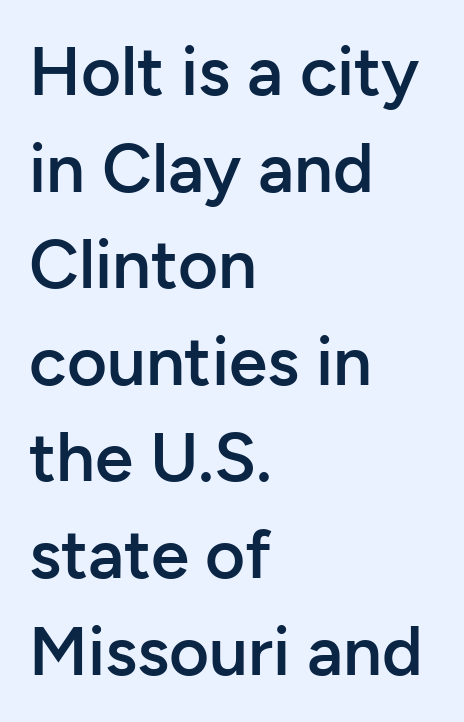
The image shows 69 px semibold sans-serif type, upright; set left-aligned, normal line spacing (1.4x), normal letter spacing, not underlined; low stroke contrast and a medium x-height.
